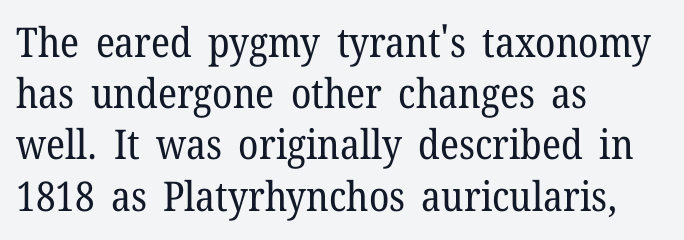
The image shows 41 px regular-weight serif type, upright; set left-aligned, normal line spacing (1.25x), normal letter spacing, not underlined; low stroke contrast and a medium x-height.
